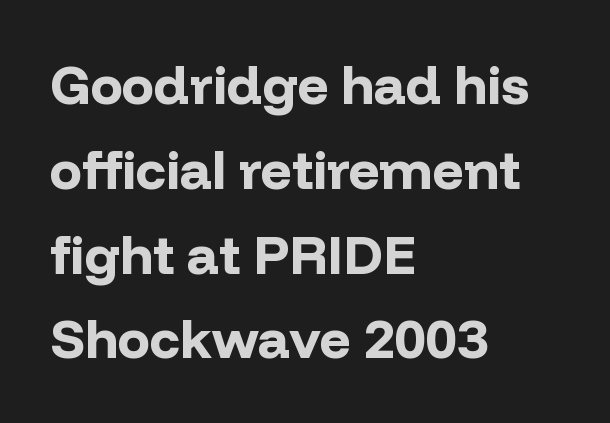
Notice how the stems are strictly vertical — no italics here. The lines sit at an ordinary, default distance from one another. Plenty of ink on the page — the face is bold. Line beginnings align vertically; line endings do not.
